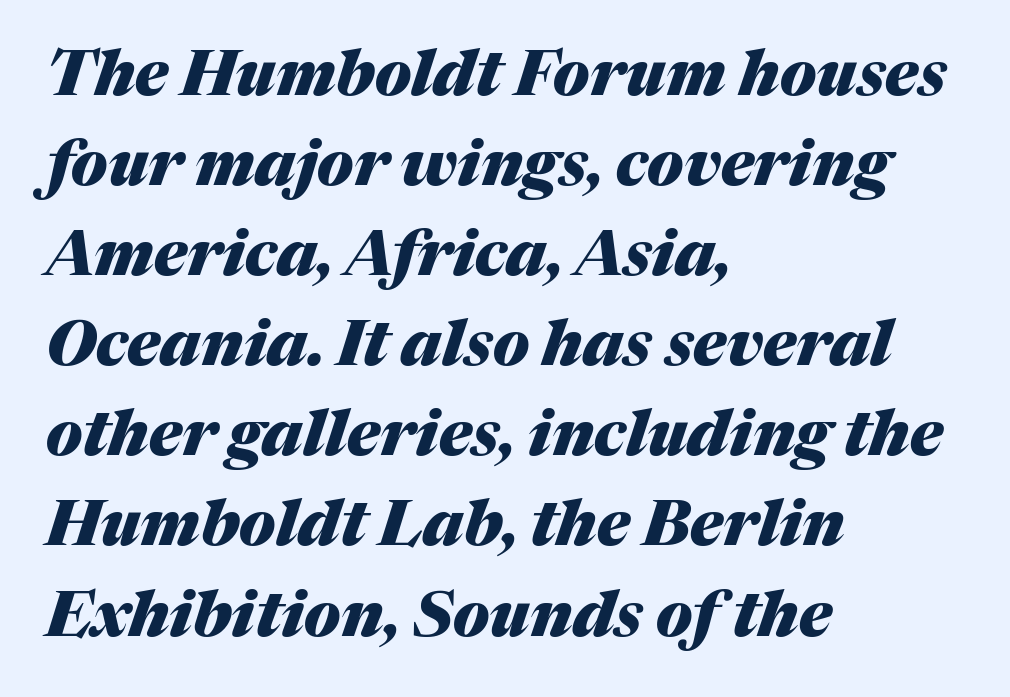
The image shows 63 px heavy type, italic (leaning right); set left-aligned, normal line spacing (1.43x), normal letter spacing, not underlined; medium stroke contrast and a medium x-height.
